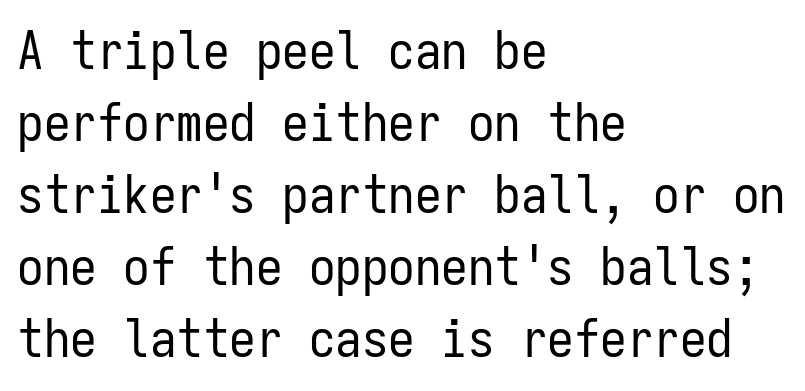
You could call the tracking neutral — neither tight nor loose. You could count columns in this text — the font is strictly monospaced. Does the lettering tilt? It doesn't — this is upright. Notice how the passage keeps a crisp vertical edge on the left only. Stroke terminals: plain, sans-serif.
